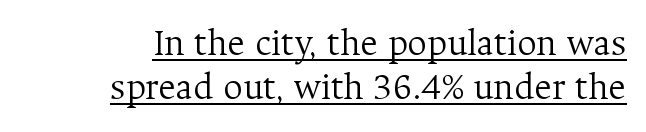
What stands out about the letter spacing? Nothing — it is the standard amount. This sample carries an underscore along the baseline area. Typographically, this falls in the serif category. Upright lettering throughout.
